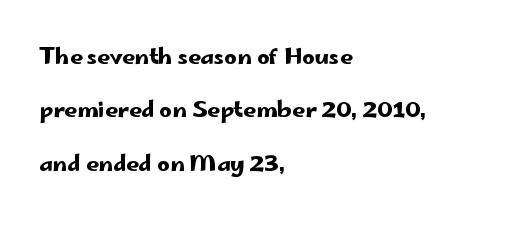
Nobody drew a line under any word here. You could fit nearly another row in the gap between these rows. The type is set solid horizontally, with unmodified tracking. If you drew a ruler down the left edge, every line would touch it. This sample uses an upright cut, with every glyph sitting square on the baseline.
